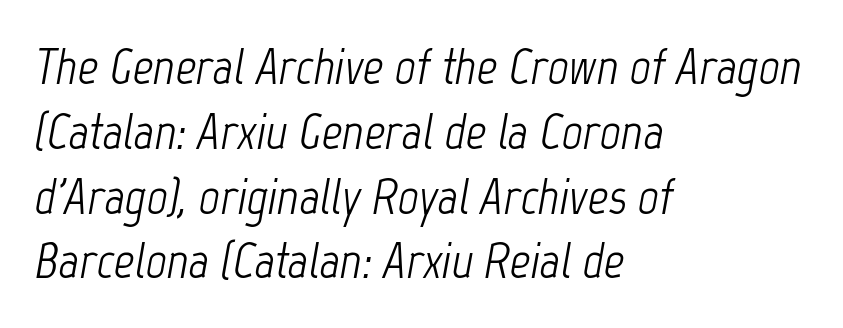
{"italic": "yes", "lean": "right", "slant_degrees": 12, "bold": "no", "weight": "light", "width": "condensed", "stroke_contrast": "low", "x_height": "medium", "monospaced": "no", "underline": "no", "align": "left", "line_spacing": "normal", "line_spacing_ratio": 1.27, "letter_spacing": "normal", "letter_spacing_em": 0.0, "glyph_px": 51}
